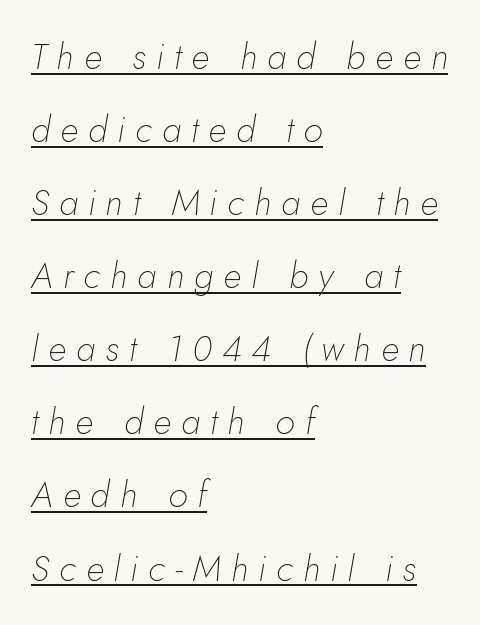
Notice how the stems are inclined rather than vertical — that's the hallmark of italics. Widely set lines give the paragraph a tall, airy silhouette. No heavy texture on the line: the type isn't bold. Words appear elongated and porous because spacing is wide. Underlining? Definitely there.
